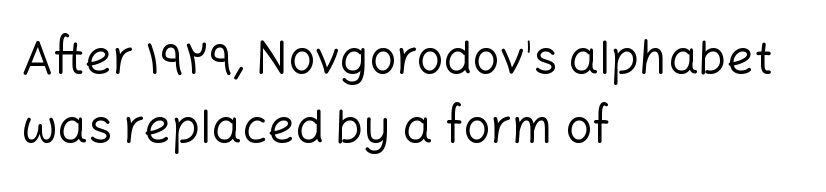
The image shows 48 px regular-weight sans-serif type, upright; set left-aligned, normal line spacing (1.43x), normal letter spacing, not underlined; low stroke contrast and a medium x-height.
